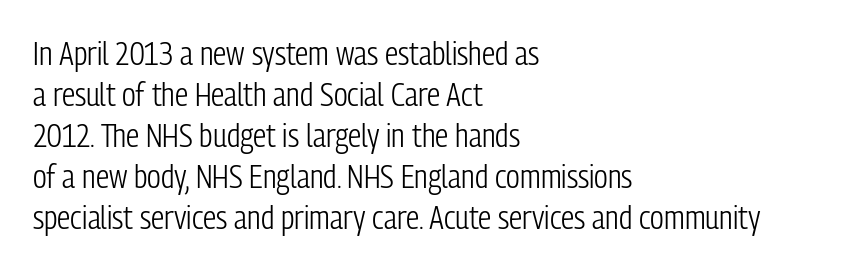
Q: Is the text bold? A: No.
Q: Is the text italic (slanted)? A: No, it is upright.
Q: Is the typeface a serif or a sans-serif typeface? A: Sans-serif.
Q: Is the text underlined? A: No.
Q: How is the paragraph aligned? A: Left-aligned.
Q: Is the spacing between letters normal or unusually wide? A: Normal.
Q: Width (condensed, normal, or wide)? A: Condensed.
Q: Stroke contrast? A: Low.
Q: x-height? A: Medium.
Q: Monospaced? A: No.
